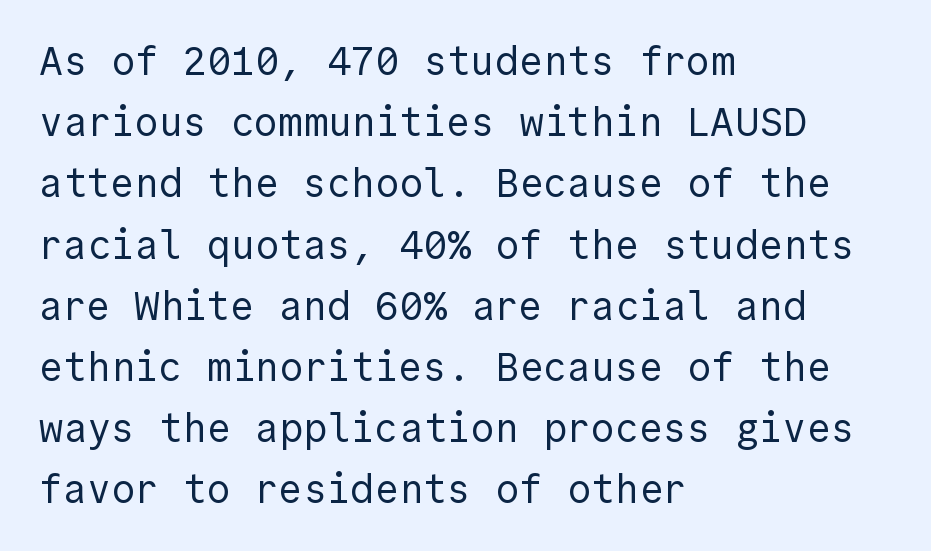
The image shows 40 px regular-weight sans-serif type, upright; set left-aligned, normal line spacing (1.53x), normal letter spacing, not underlined; a medium x-height.
